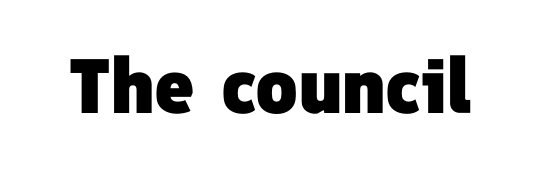
Q: Is the text bold? A: Yes.
Q: Is the typeface a serif or a sans-serif typeface? A: Sans-serif.
Q: Is the text underlined? A: No.
Q: Is the spacing between letters normal or unusually wide? A: Normal.
Q: Width (condensed, normal, or wide)? A: Normal.
Q: Stroke contrast? A: Low.
Q: x-height? A: Medium.
Q: Monospaced? A: No.
